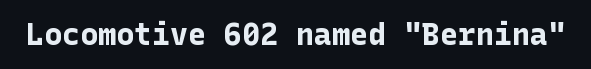
Q: Is the text bold? A: Yes.
Q: Is the text italic (slanted)? A: No, it is upright.
Q: Is the typeface a serif or a sans-serif typeface? A: Sans-serif.
Q: Is the text underlined? A: No.
Q: Is the spacing between letters normal or unusually wide? A: Normal.
Q: Width (condensed, normal, or wide)? A: Normal.
Q: Stroke contrast? A: Low.
Q: x-height? A: Medium.
